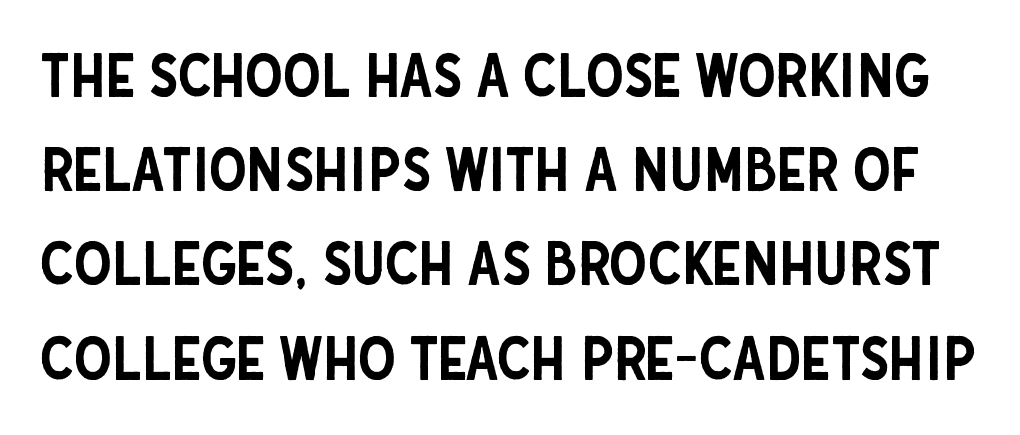
{"serif": "no", "italic": "no", "width": "condensed", "stroke_contrast": "low", "x_height": "large", "monospaced": "no", "underline": "no", "line_spacing": "normal", "line_spacing_ratio": 1.57, "letter_spacing": "normal", "letter_spacing_em": 0.0, "glyph_px": 60}
